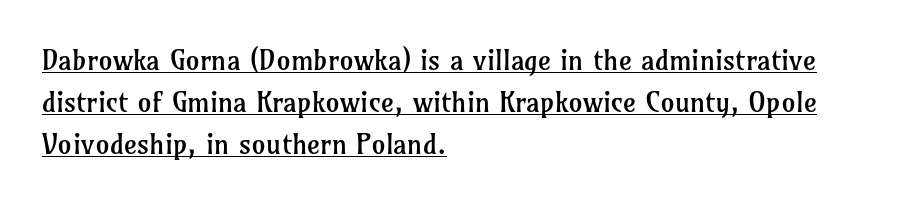
Q: Is the text bold? A: No.
Q: Is the text italic (slanted)? A: No, it is upright.
Q: Is the typeface a serif or a sans-serif typeface? A: Serif.
Q: Is the text underlined? A: Yes.
Q: How is the paragraph aligned? A: Left-aligned.
Q: Is the spacing between letters normal or unusually wide? A: Normal.
Q: Is the spacing between lines tight, normal or loose? A: Normal.
Q: Width (condensed, normal, or wide)? A: Normal.
Q: Stroke contrast? A: Low.
Q: x-height? A: Medium.
Q: Monospaced? A: No.
